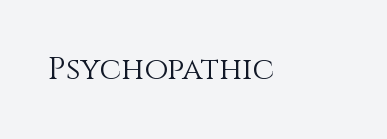
{"italic": "no", "bold": "no", "weight": "light", "width": "normal", "stroke_contrast": "medium", "x_height": "large", "monospaced": "no", "underline": "no", "letter_spacing": "normal", "letter_spacing_em": 0.0, "glyph_px": 31}
